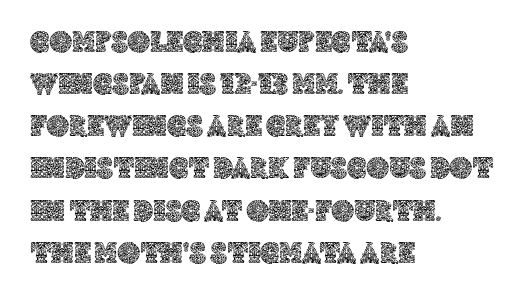
The image shows 31 px text type, upright; set left-aligned, normal line spacing (1.36x), normal letter spacing, not underlined; a large x-height.
